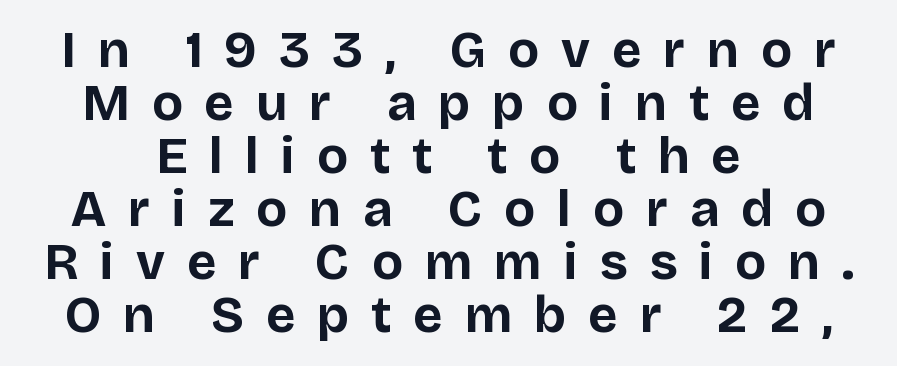
Q: Is the text bold? A: Yes.
Q: Is the text italic (slanted)? A: No, it is upright.
Q: Is the typeface a serif or a sans-serif typeface? A: Sans-serif.
Q: Is the text underlined? A: No.
Q: How is the paragraph aligned? A: Centered.
Q: Is the spacing between letters normal or unusually wide? A: Unusually wide.
Q: Is the spacing between lines tight, normal or loose? A: Tight.
Q: Width (condensed, normal, or wide)? A: Normal.
Q: Stroke contrast? A: Low.
Q: x-height? A: Large.
Q: Monospaced? A: No.
